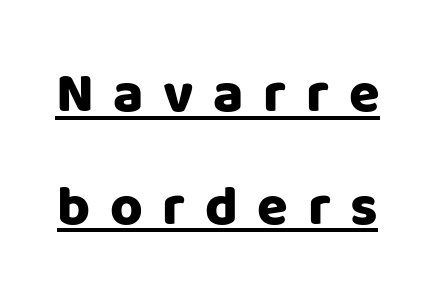
{"serif": "no", "italic": "no", "bold": "yes", "weight": "heavy", "width": "normal", "stroke_contrast": "low", "x_height": "large", "monospaced": "no", "underline": "yes", "line_spacing": "loose", "line_spacing_ratio": 2.01, "letter_spacing": "wide", "letter_spacing_em": 0.35, "glyph_px": 56}
